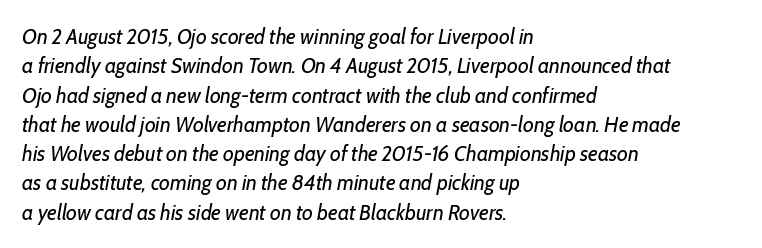
Heft: none added — not bold. The words here are not underlined. Is the block centered? No — it sits flush against the left margin. The whole block is typeset with a tilt. Caption: standard tracking, unaltered.
